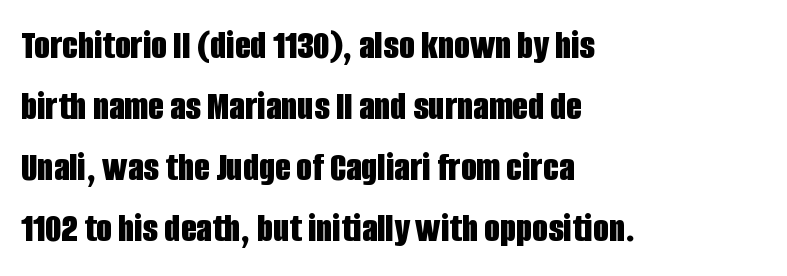
Q: Is the text bold? A: Yes.
Q: Is the text italic (slanted)? A: No, it is upright.
Q: Is the typeface a serif or a sans-serif typeface? A: Sans-serif.
Q: Is the text underlined? A: No.
Q: How is the paragraph aligned? A: Left-aligned.
Q: Is the spacing between letters normal or unusually wide? A: Normal.
Q: Is the spacing between lines tight, normal or loose? A: Normal.
Q: Width (condensed, normal, or wide)? A: Condensed.
Q: Stroke contrast? A: Low.
Q: x-height? A: Large.
Q: Monospaced? A: No.
